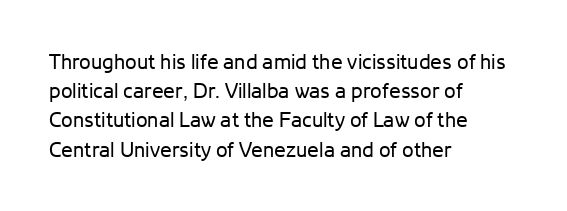
{"italic": "no", "bold": "no", "underline": "no", "align": "left", "line_spacing": "normal", "line_spacing_ratio": 1.39, "letter_spacing": "normal", "letter_spacing_em": 0.0, "glyph_px": 21}
